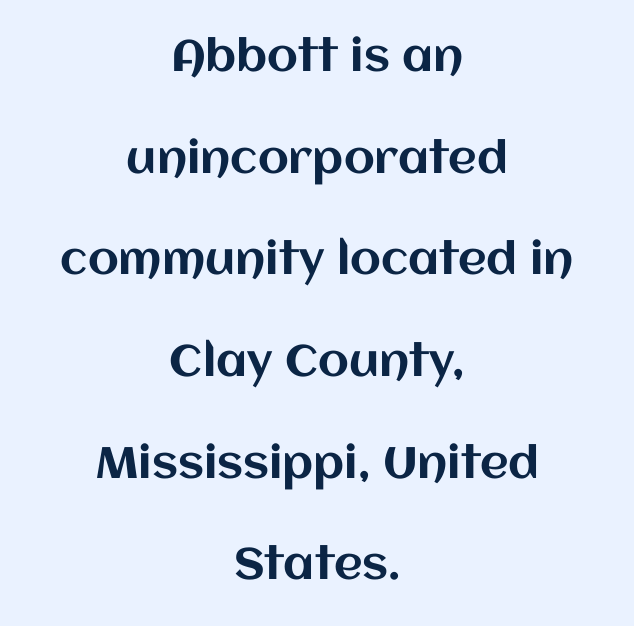
A roman cut, with each character standing at attention. Horizontal bands of white between lines are thick stripes. The gaps between neighbouring characters are ordinary and unremarkable. Looks like regular typesetting: each glyph gets only the width it needs. Each line is balanced around a shared central axis. A bare baseline throughout the passage.
